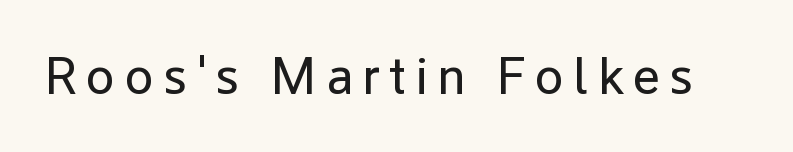
The image shows 52 px regular-weight sans-serif type, upright; set not underlined; low stroke contrast and a medium x-height.
